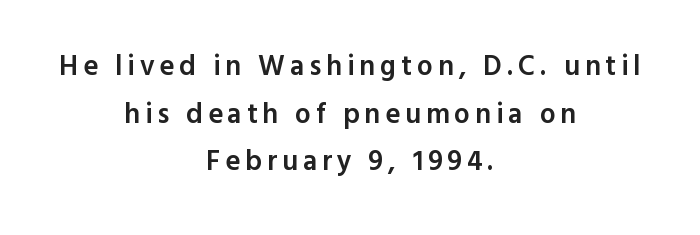
{"serif": "no", "italic": "no", "bold": "semi", "weight": "semibold", "width": "normal", "x_height": "medium", "monospaced": "no", "underline": "no", "align": "center", "line_spacing": "normal", "line_spacing_ratio": 1.7, "glyph_px": 28}
